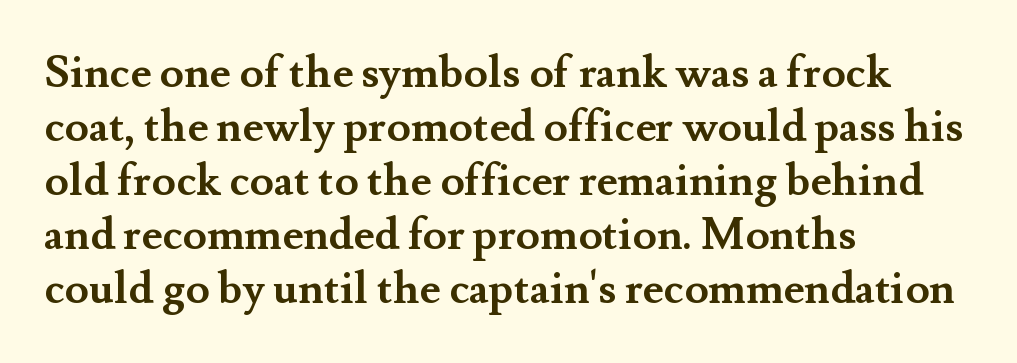
Q: Is the text bold? A: Yes.
Q: Is the text italic (slanted)? A: No, it is upright.
Q: Is the typeface a serif or a sans-serif typeface? A: Serif.
Q: Is the text underlined? A: No.
Q: How is the paragraph aligned? A: Left-aligned.
Q: Is the spacing between letters normal or unusually wide? A: Normal.
Q: Width (condensed, normal, or wide)? A: Normal.
Q: Stroke contrast? A: Medium.
Q: x-height? A: Small.
Q: Monospaced? A: No.
